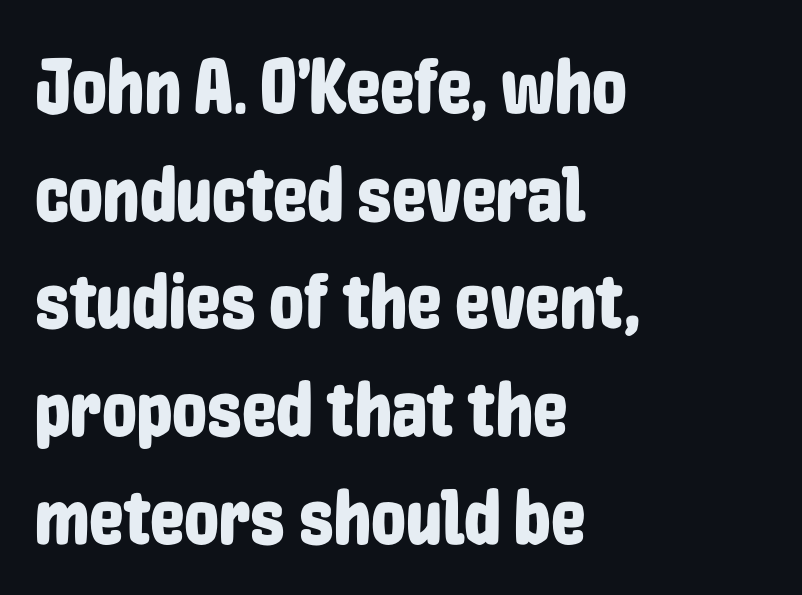
{"serif": "no", "italic": "no", "width": "condensed", "stroke_contrast": "low", "x_height": "medium", "monospaced": "no", "underline": "no", "align": "left", "line_spacing": "normal", "line_spacing_ratio": 1.38, "letter_spacing": "normal", "letter_spacing_em": 0.0, "glyph_px": 78}
